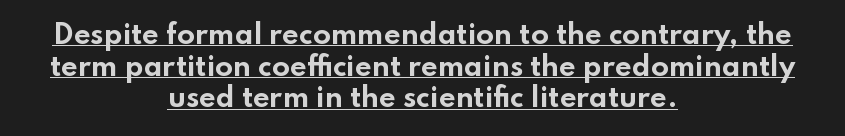
{"italic": "no", "bold": "yes", "underline": "yes", "align": "center", "line_spacing_ratio": 1.22, "letter_spacing": "normal", "letter_spacing_em": 0.0, "glyph_px": 26}
